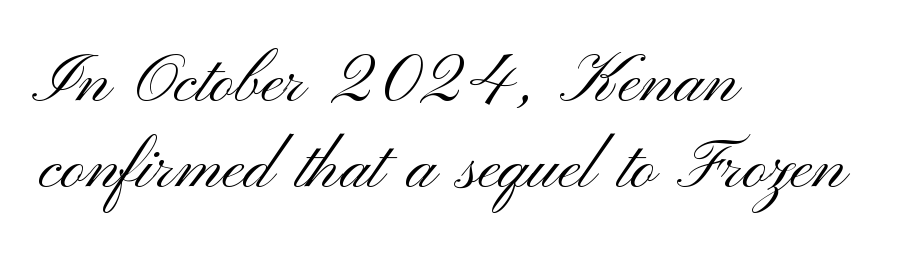
Q: Is the text bold? A: No.
Q: Is the text italic (slanted)? A: Yes.
Q: Is the typeface a serif or a sans-serif typeface? A: Sans-serif.
Q: Is the text underlined? A: No.
Q: How is the paragraph aligned? A: Left-aligned.
Q: Is the spacing between letters normal or unusually wide? A: Normal.
Q: Is the spacing between lines tight, normal or loose? A: Normal.
Q: Width (condensed, normal, or wide)? A: Wide.
Q: Stroke contrast? A: Medium.
Q: x-height? A: Small.
Q: Monospaced? A: No.
